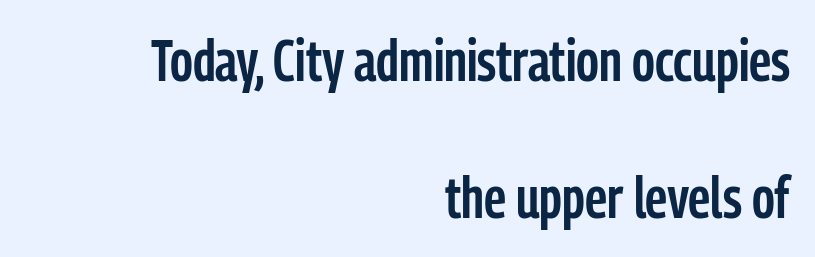
The image shows 57 px semibold, condensed sans-serif type, upright; set right-aligned, loose line spacing (2.41x), normal letter spacing, not underlined; low stroke contrast and a medium x-height.
